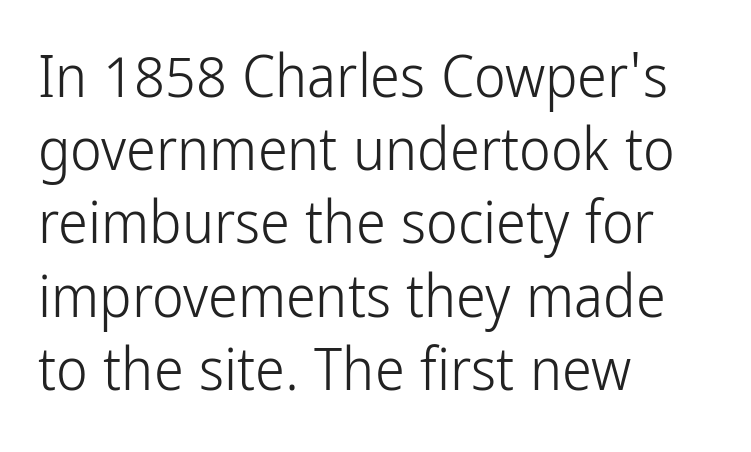
{"serif": "no", "italic": "no", "bold": "no", "weight": "light", "width": "condensed", "stroke_contrast": "low", "x_height": "medium", "monospaced": "no", "underline": "no", "align": "left", "line_spacing_ratio": 1.22, "letter_spacing": "normal", "letter_spacing_em": 0.0, "glyph_px": 60}
